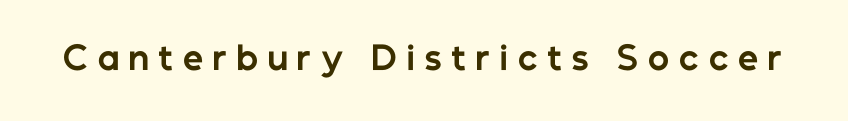
A clean baseline with only descenders dipping below it. Notice how the stems are strictly vertical — no italics here. Strokes here are thick enough to call this a true bold. This sample uses expanded letter spacing, leaving extra air between glyphs. The type family on display is of the sans-serif kind.
